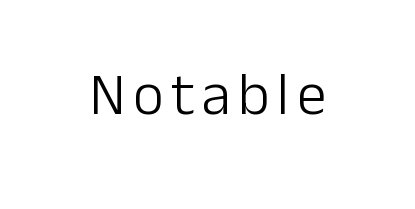
Designer's note — italics off, roman on. You can tell from the bare stems that sans-serif type was used. Underlining? Definitely not there. Is this a fixed-width face? No — the glyphs have proportional, varying widths. Each stroke keeps to a modest, everyday thickness or less.
